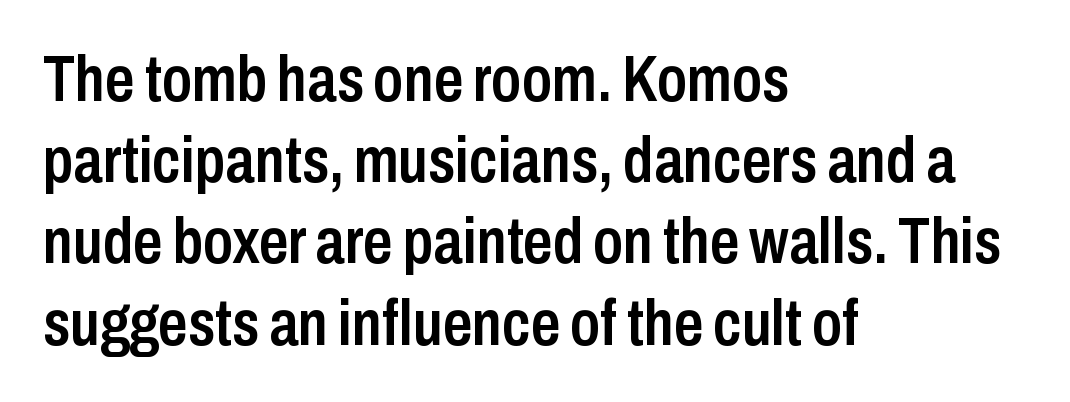
The image shows 65 px semibold, condensed sans-serif type, upright; set left-aligned, normal line spacing (1.25x), normal letter spacing, not underlined; low stroke contrast and a medium x-height.
